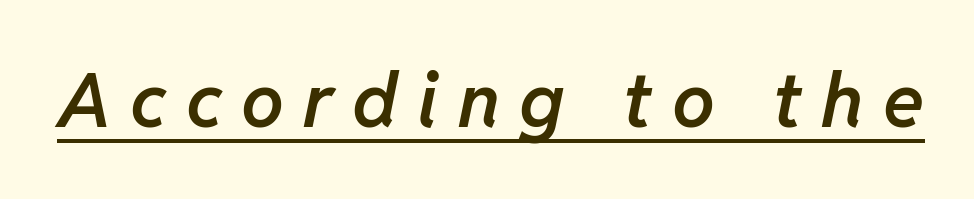
{"italic": "yes", "lean": "right", "slant_degrees": 11, "bold": "semi", "weight": "semibold", "width": "normal", "stroke_contrast": "low", "x_height": "medium", "monospaced": "no", "underline": "yes", "letter_spacing": "wide", "letter_spacing_em": 0.25, "glyph_px": 76}
